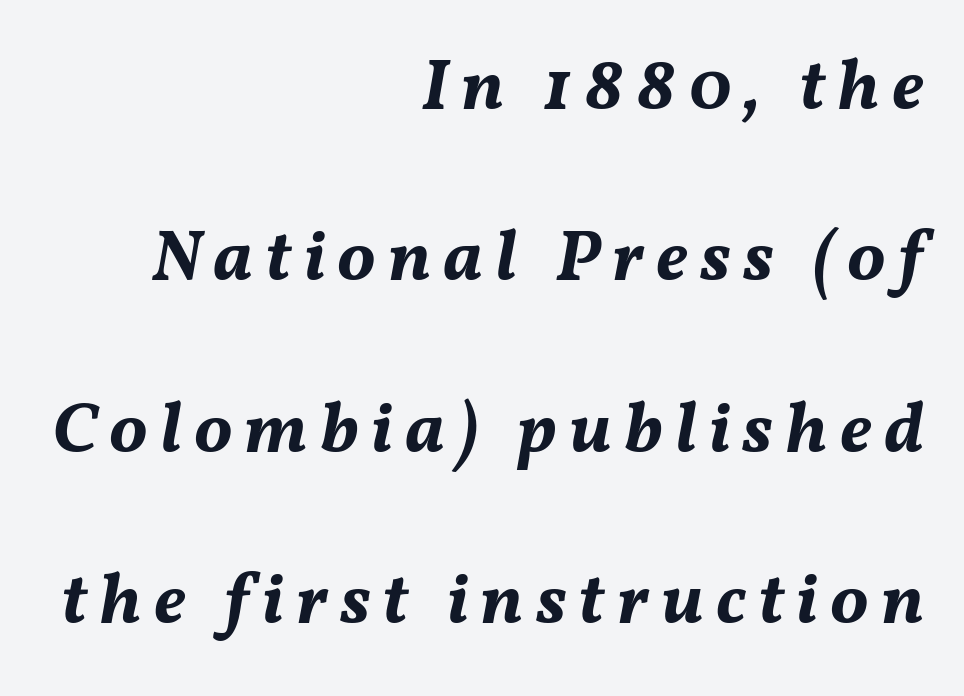
Q: Is the text bold? A: Yes.
Q: Is the text italic (slanted)? A: Yes, it leans right by about 11 degrees.
Q: Is the text underlined? A: No.
Q: How is the paragraph aligned? A: Right-aligned.
Q: Is the spacing between lines tight, normal or loose? A: Loose.
Q: Width (condensed, normal, or wide)? A: Normal.
Q: Stroke contrast? A: Medium.
Q: x-height? A: Medium.
Q: Monospaced? A: No.
